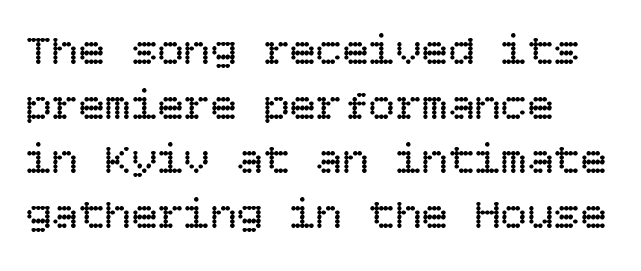
Q: Is the text bold? A: No.
Q: Is the text italic (slanted)? A: No, it is upright.
Q: Is the text underlined? A: No.
Q: How is the paragraph aligned? A: Left-aligned.
Q: Is the spacing between letters normal or unusually wide? A: Normal.
Q: Width (condensed, normal, or wide)? A: Normal.
Q: Stroke contrast? A: Low.
Q: x-height? A: Large.
